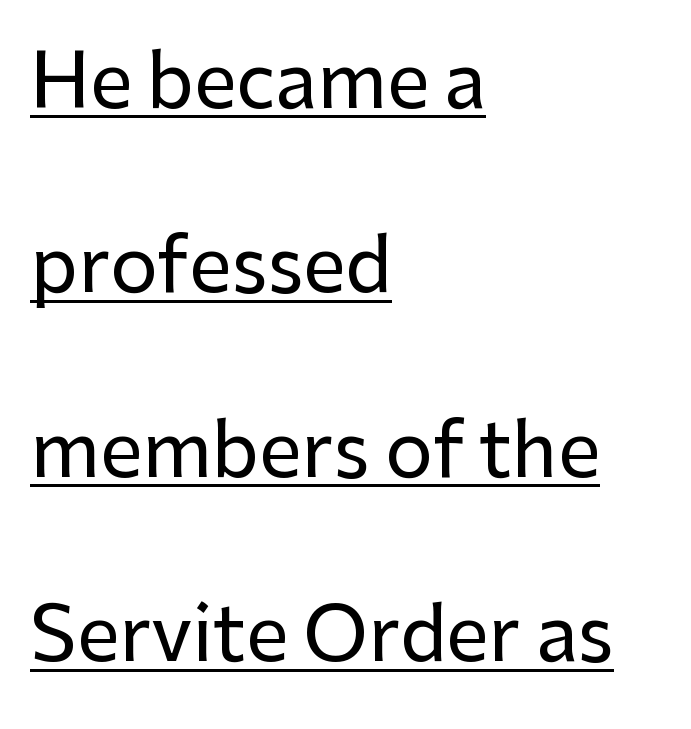
{"serif": "no", "italic": "no", "width": "normal", "stroke_contrast": "low", "x_height": "medium", "monospaced": "no", "underline": "yes", "align": "left", "line_spacing": "loose", "line_spacing_ratio": 2.46, "letter_spacing": "normal", "letter_spacing_em": 0.0, "glyph_px": 75}
